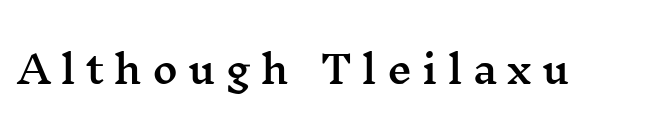
The image shows 39 px wide serif type, upright; set unusually wide letter spacing (+0.26 em), not underlined; medium stroke contrast and a medium x-height.
